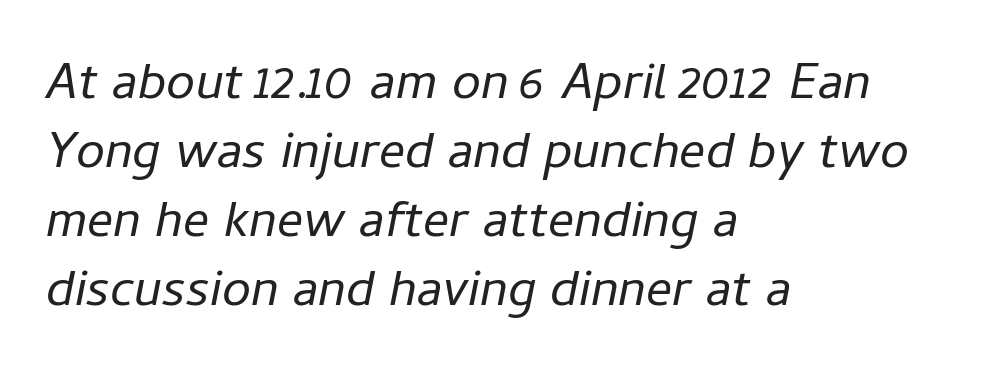
The image shows 52 px regular-weight type, italic (leaning right); set left-aligned, normal line spacing (1.33x), normal letter spacing, not underlined; low stroke contrast and a medium x-height.
